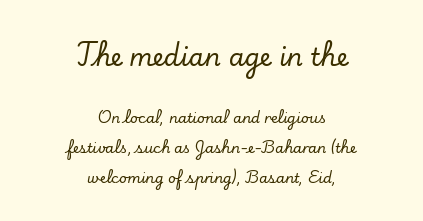
{"underline": "no", "align": "center", "line_spacing": "loose", "line_spacing_ratio": 2.13, "letter_spacing": "normal", "letter_spacing_em": 0.0, "larger_block": "first", "size_ratio": 1.79, "glyph_px": 25}
